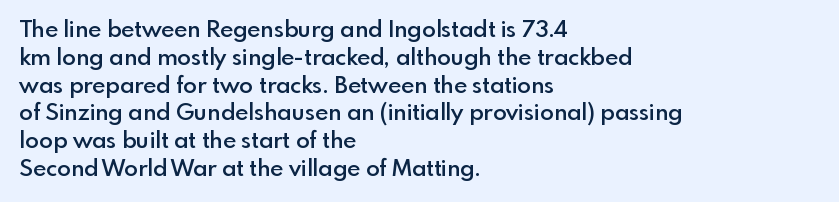
Q: Is the text bold? A: Semi-bold.
Q: Is the text italic (slanted)? A: No, it is upright.
Q: Is the text underlined? A: No.
Q: How is the paragraph aligned? A: Left-aligned.
Q: Is the spacing between letters normal or unusually wide? A: Normal.
